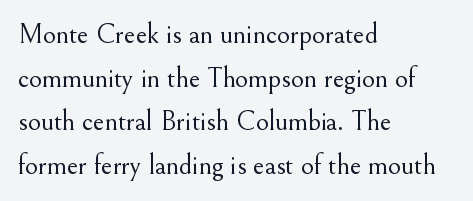
The image shows 28 px light serif type, upright; set left-aligned, normal line spacing (1.56x), normal letter spacing, not underlined; medium stroke contrast and a small x-height.
